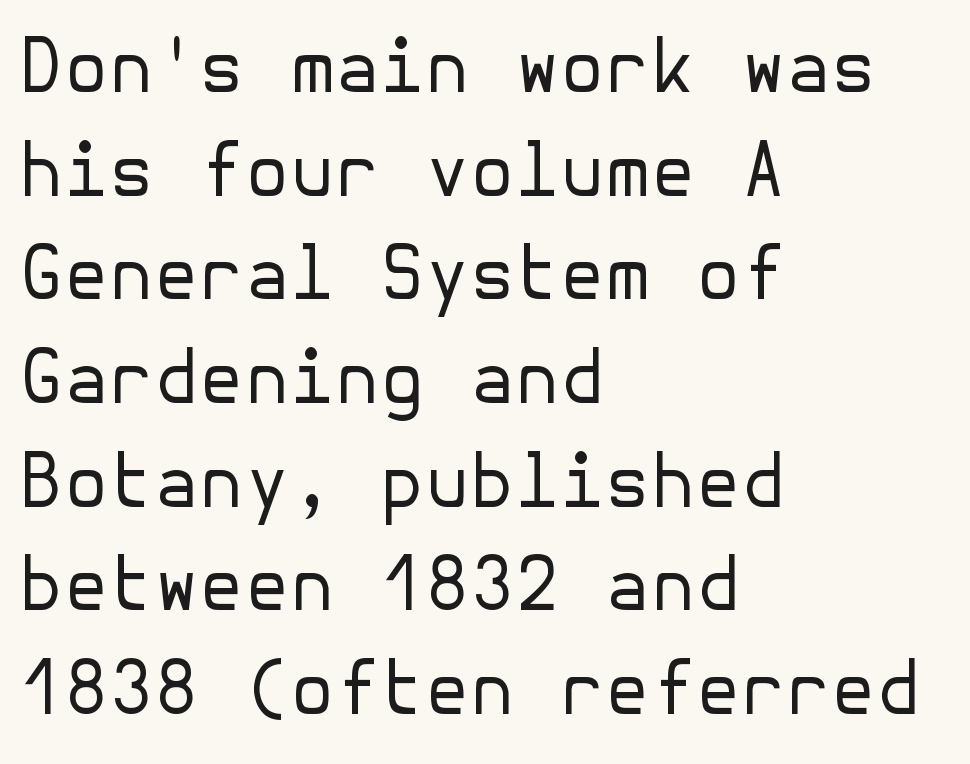
Q: Is the text bold? A: No.
Q: Is the text italic (slanted)? A: No, it is upright.
Q: Is the typeface a serif or a sans-serif typeface? A: Sans-serif.
Q: Is the text underlined? A: No.
Q: How is the paragraph aligned? A: Left-aligned.
Q: Is the spacing between letters normal or unusually wide? A: Normal.
Q: Is the spacing between lines tight, normal or loose? A: Normal.
Q: Width (condensed, normal, or wide)? A: Normal.
Q: Stroke contrast? A: Low.
Q: x-height? A: Medium.
